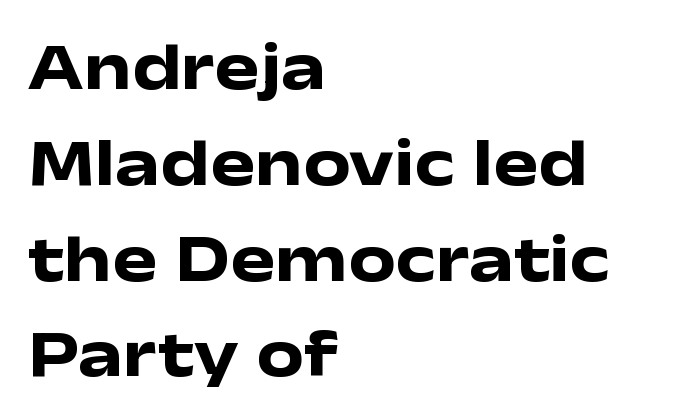
Q: Is the text bold? A: Yes.
Q: Is the text italic (slanted)? A: No, it is upright.
Q: Is the typeface a serif or a sans-serif typeface? A: Sans-serif.
Q: Is the text underlined? A: No.
Q: How is the paragraph aligned? A: Left-aligned.
Q: Is the spacing between letters normal or unusually wide? A: Normal.
Q: Is the spacing between lines tight, normal or loose? A: Normal.
Q: Width (condensed, normal, or wide)? A: Wide.
Q: Stroke contrast? A: Low.
Q: x-height? A: Medium.
Q: Monospaced? A: No.
